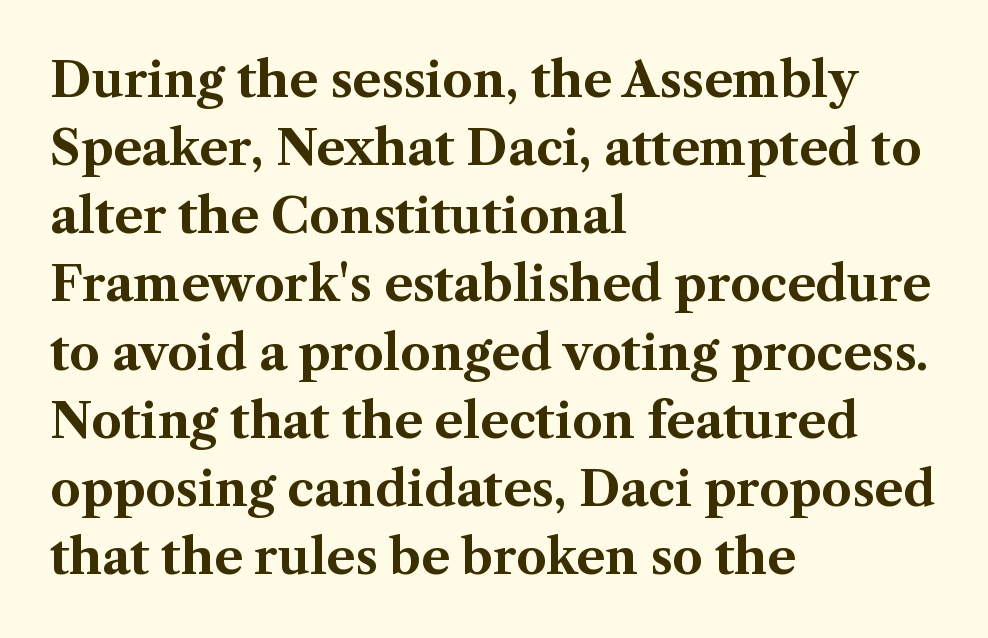
The image shows 48 px bold serif type, upright; set left-aligned, normal line spacing (1.42x), normal letter spacing, not underlined; medium stroke contrast and a medium x-height.
